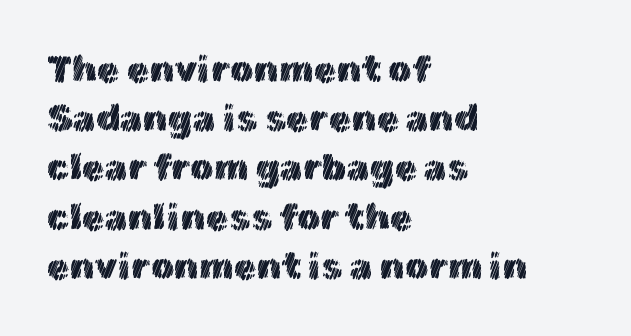
This sample keeps an unexceptional amount of space between lines. The specimen reads as upright at a glance. The lines are quadded left. Do the characters align in a grid? No, the font is proportional. In terms of letterspacing, this is plain default setting.
